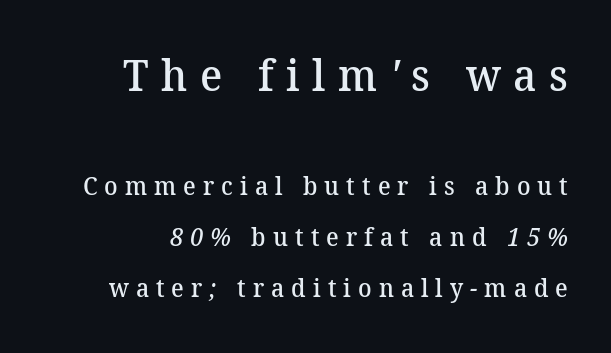
The face used here is proportionally spaced, like ordinary book or web type. Decoration check: the copy has no underline. Words appear elongated and porous because spacing is wide. Larger block? The one above; the one below is distinctly smaller.
